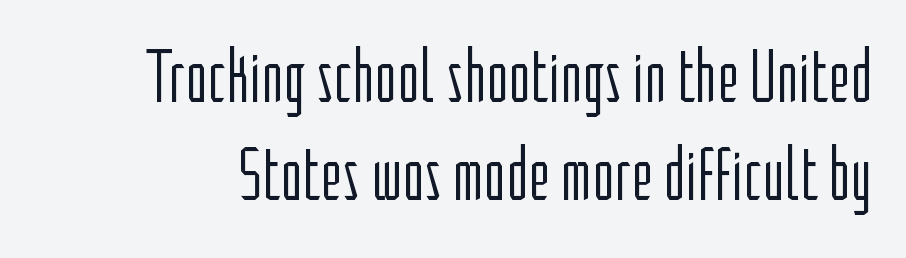
Examine the stroke ends and you'll find no serifs. Is this a fixed-width face? No — the glyphs have proportional, varying widths. Every stem runs plumb, perpendicular to the baseline. Leading matches the norm, producing a regular column.
